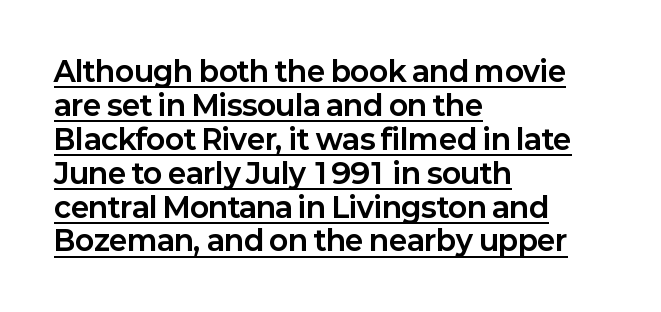
Q: Is the text bold? A: Yes.
Q: Is the text italic (slanted)? A: No, it is upright.
Q: Is the typeface a serif or a sans-serif typeface? A: Sans-serif.
Q: Is the text underlined? A: Yes.
Q: How is the paragraph aligned? A: Left-aligned.
Q: Is the spacing between letters normal or unusually wide? A: Normal.
Q: Width (condensed, normal, or wide)? A: Normal.
Q: Stroke contrast? A: Low.
Q: x-height? A: Medium.
Q: Monospaced? A: No.
